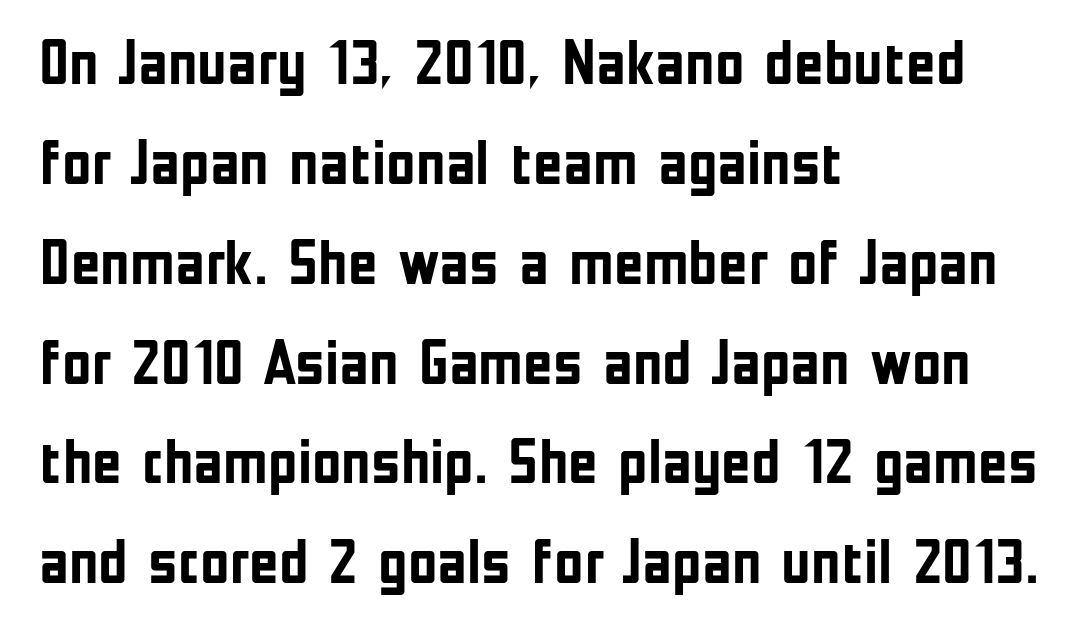
Q: Is the text bold? A: Yes.
Q: Is the text italic (slanted)? A: No, it is upright.
Q: Is the typeface a serif or a sans-serif typeface? A: Sans-serif.
Q: Is the text underlined? A: No.
Q: How is the paragraph aligned? A: Left-aligned.
Q: Is the spacing between letters normal or unusually wide? A: Normal.
Q: Is the spacing between lines tight, normal or loose? A: Normal.
Q: Width (condensed, normal, or wide)? A: Condensed.
Q: Stroke contrast? A: Low.
Q: x-height? A: Medium.
Q: Monospaced? A: No.
